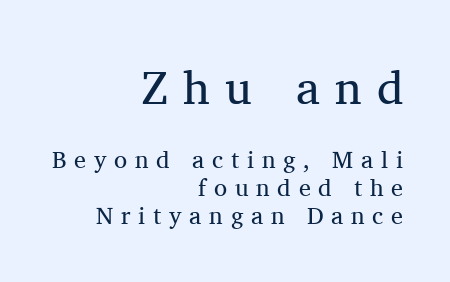
The image shows 47 px regular-weight serif type, upright; set right-aligned, line spacing 1.16x, unusually wide letter spacing (+0.32 em), not underlined; the first (top) block is 1.96x larger; medium stroke contrast and a medium x-height.
